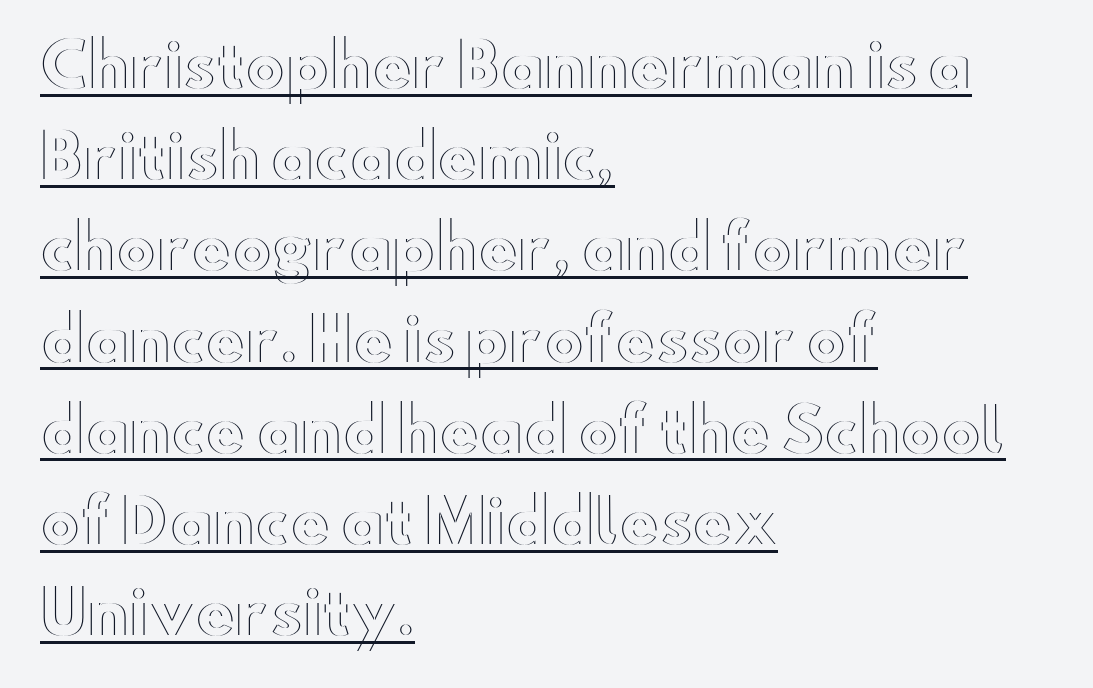
The image shows 60 px wide type, upright; set left-aligned, normal line spacing (1.52x), normal letter spacing, underlined; a small x-height.
